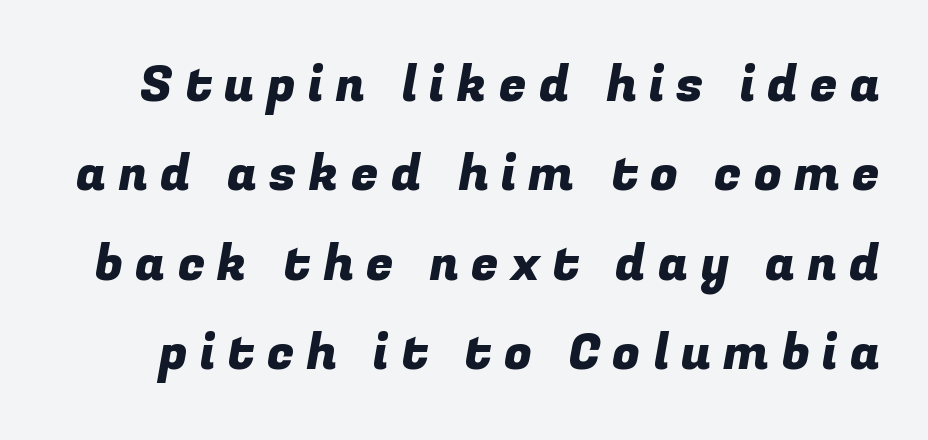
{"serif": "no", "width": "normal", "stroke_contrast": "low", "x_height": "medium", "monospaced": "no", "underline": "no", "line_spacing_ratio": 1.79, "letter_spacing": "wide", "letter_spacing_em": 0.24, "glyph_px": 50}
